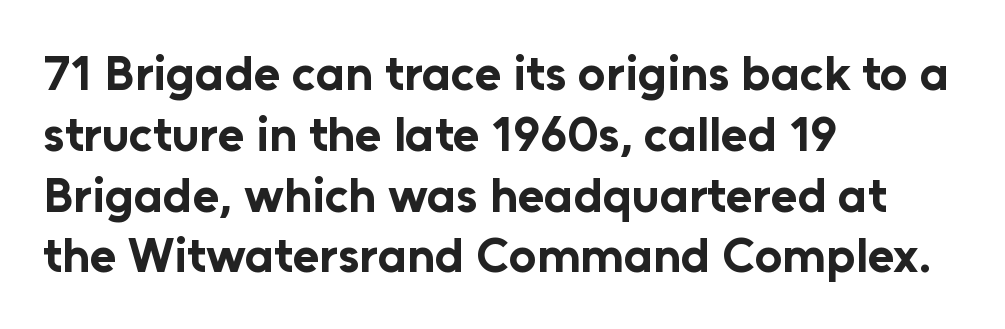
{"serif": "no", "italic": "no", "bold": "yes", "weight": "bold", "width": "normal", "stroke_contrast": "low", "x_height": "medium", "monospaced": "no", "underline": "no", "align": "left", "line_spacing_ratio": 1.24, "letter_spacing": "normal", "letter_spacing_em": 0.0, "glyph_px": 49}
